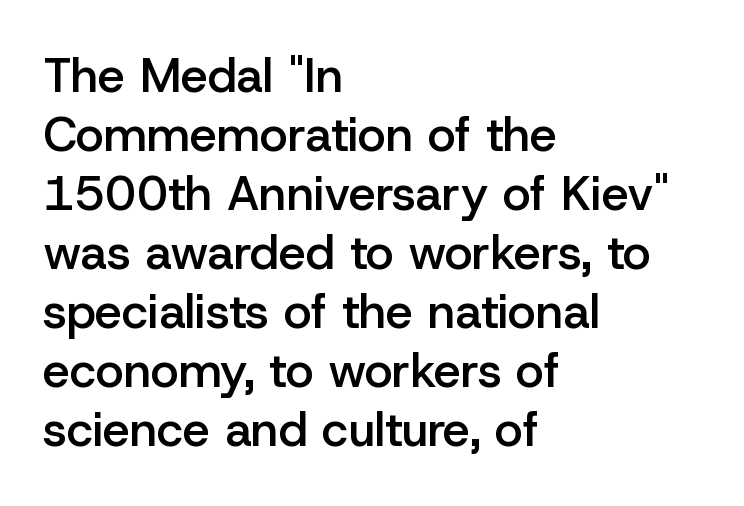
Q: Is the text bold? A: Semi-bold.
Q: Is the text italic (slanted)? A: No, it is upright.
Q: Is the typeface a serif or a sans-serif typeface? A: Sans-serif.
Q: Is the text underlined? A: No.
Q: How is the paragraph aligned? A: Left-aligned.
Q: Is the spacing between letters normal or unusually wide? A: Normal.
Q: Width (condensed, normal, or wide)? A: Normal.
Q: Stroke contrast? A: Low.
Q: x-height? A: Medium.
Q: Monospaced? A: No.
